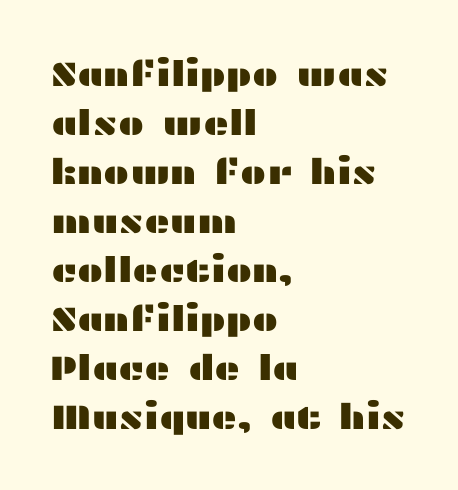
Q: Is the text italic (slanted)? A: No, it is upright.
Q: Is the typeface a serif or a sans-serif typeface? A: Sans-serif.
Q: Is the text underlined? A: No.
Q: How is the paragraph aligned? A: Left-aligned.
Q: Is the spacing between letters normal or unusually wide? A: Normal.
Q: Is the spacing between lines tight, normal or loose? A: Normal.
Q: Width (condensed, normal, or wide)? A: Wide.
Q: Stroke contrast? A: Medium.
Q: x-height? A: Medium.
Q: Monospaced? A: No.
